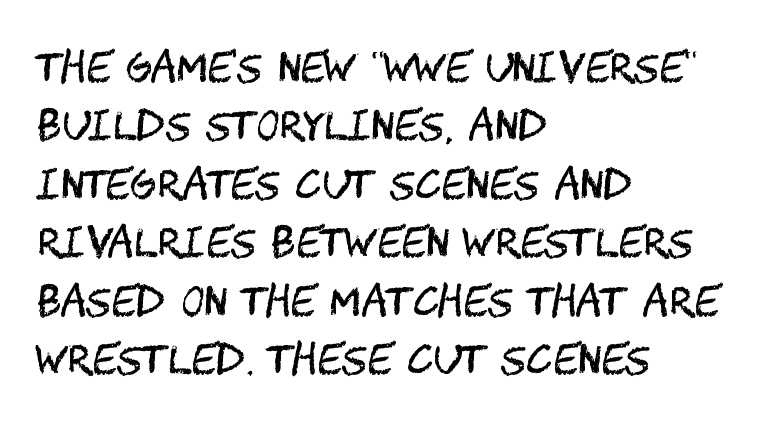
Each line starts at the same left margin while the right side varies. The zone under the glyphs is completely vacant. The tracking reads as untouched default to a designer's eye. Baseline-to-baseline distance is the conventional proportion of letter height. Posture: upright roman. The letters carry no serifs — their stems end cleanly without finishing strokes.
